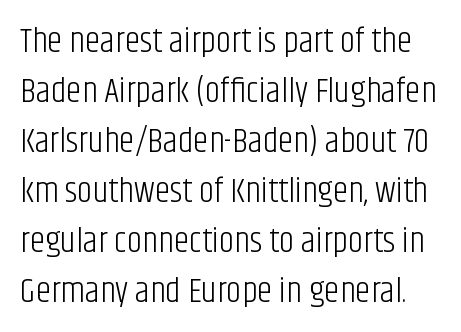
Q: Is the text bold? A: No.
Q: Is the text italic (slanted)? A: No, it is upright.
Q: Is the typeface a serif or a sans-serif typeface? A: Sans-serif.
Q: Is the text underlined? A: No.
Q: Is the spacing between letters normal or unusually wide? A: Normal.
Q: Is the spacing between lines tight, normal or loose? A: Normal.
Q: Width (condensed, normal, or wide)? A: Condensed.
Q: Stroke contrast? A: Low.
Q: x-height? A: Large.
Q: Monospaced? A: No.
